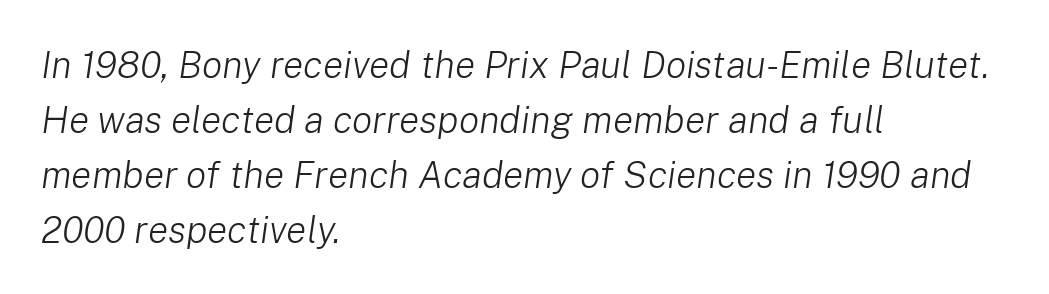
Q: Is the text bold? A: No.
Q: Is the text italic (slanted)? A: Yes, it leans right by about 8 degrees.
Q: Is the text underlined? A: No.
Q: How is the paragraph aligned? A: Left-aligned.
Q: Is the spacing between letters normal or unusually wide? A: Normal.
Q: Is the spacing between lines tight, normal or loose? A: Normal.
Q: Width (condensed, normal, or wide)? A: Normal.
Q: Stroke contrast? A: Low.
Q: x-height? A: Medium.
Q: Monospaced? A: No.
